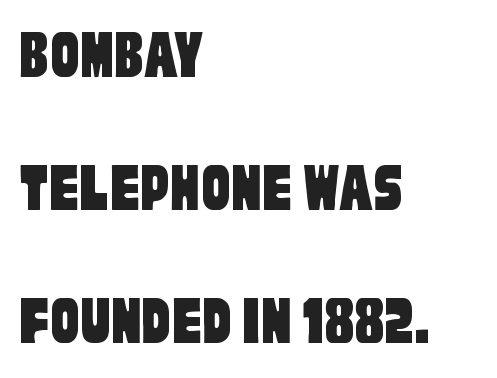
{"serif": "no", "width": "condensed", "stroke_contrast": "low", "x_height": "large", "monospaced": "no", "underline": "no", "align": "left", "line_spacing_ratio": 1.85, "letter_spacing": "normal", "letter_spacing_em": 0.0, "glyph_px": 72}
